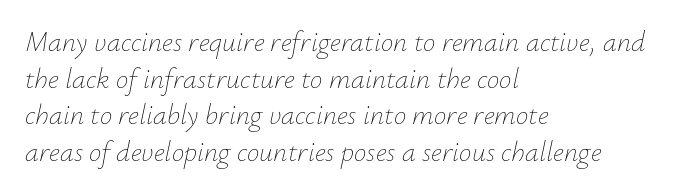
Q: Is the text bold? A: No.
Q: Is the text italic (slanted)? A: Yes, it leans right by about 12 degrees.
Q: Is the text underlined? A: No.
Q: How is the paragraph aligned? A: Left-aligned.
Q: Is the spacing between letters normal or unusually wide? A: Normal.
Q: Is the spacing between lines tight, normal or loose? A: Normal.
Q: Width (condensed, normal, or wide)? A: Normal.
Q: Stroke contrast? A: Low.
Q: x-height? A: Small.
Q: Monospaced? A: No.
